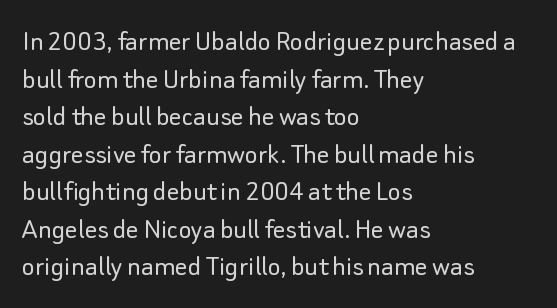
The image shows 31 px light sans-serif type, upright; set left-aligned, line spacing 1.21x, normal letter spacing, not underlined; low stroke contrast and a small x-height.
